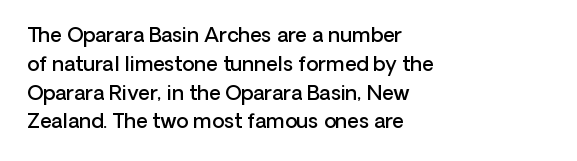
The image shows 20 px text type, upright; set left-aligned, normal line spacing (1.44x), normal letter spacing, not underlined.
